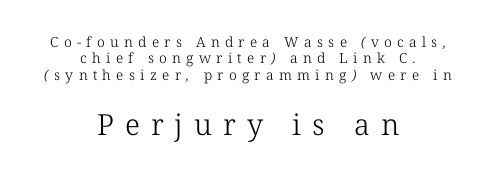
The image shows 29 px light serif type; set centered, line spacing 1.17x, unusually wide letter spacing (+0.38 em), not underlined; the second (bottom) block is 2.07x larger; low stroke contrast and a medium x-height.
